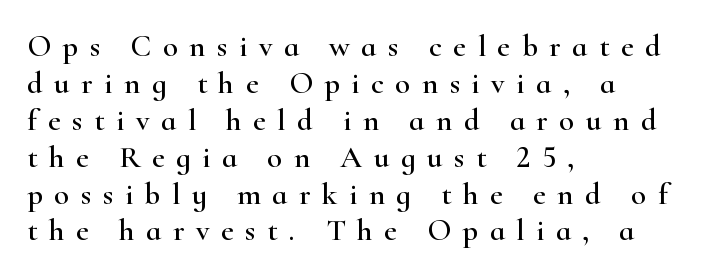
The image shows 31 px wide serif type, upright; set left-aligned, line spacing 1.19x, unusually wide letter spacing (+0.37 em), not underlined; high stroke contrast and a small x-height.
